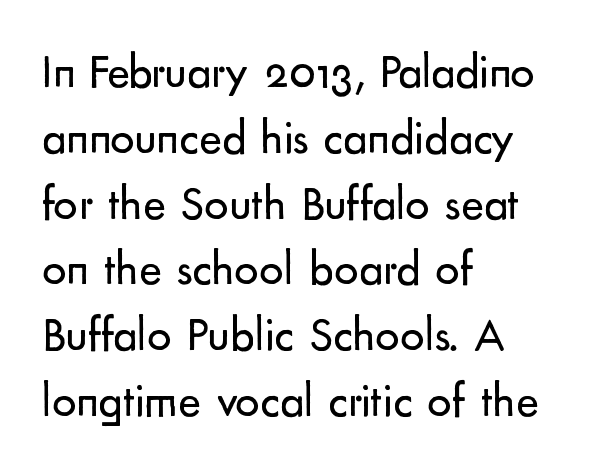
Font category for this specimen: sans-serif. The type sits square on the baseline with zero lean. Weight: in the light-to-regular range. Looks like regular typesetting: each glyph gets only the width it needs. Observe the ordinary spacing: letters are neighbours, not strangers.
